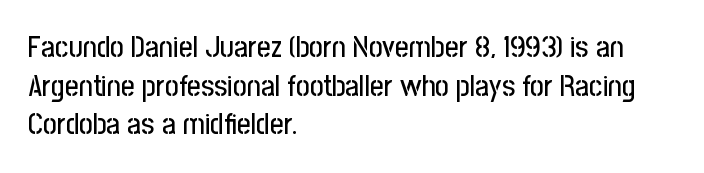
The lettering stays uniformly vertical, giving the passage a roman look. The string is rendered with underlining switched off. Looks like regular typesetting: each glyph gets only the width it needs. The leading is moderate, giving the passage an even texture.
